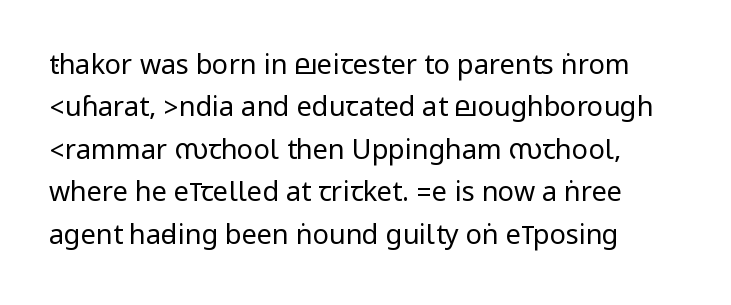
Q: Is the text bold? A: No.
Q: Is the text italic (slanted)? A: No, it is upright.
Q: Is the text underlined? A: No.
Q: Is the spacing between letters normal or unusually wide? A: Normal.
Q: Is the spacing between lines tight, normal or loose? A: Normal.
